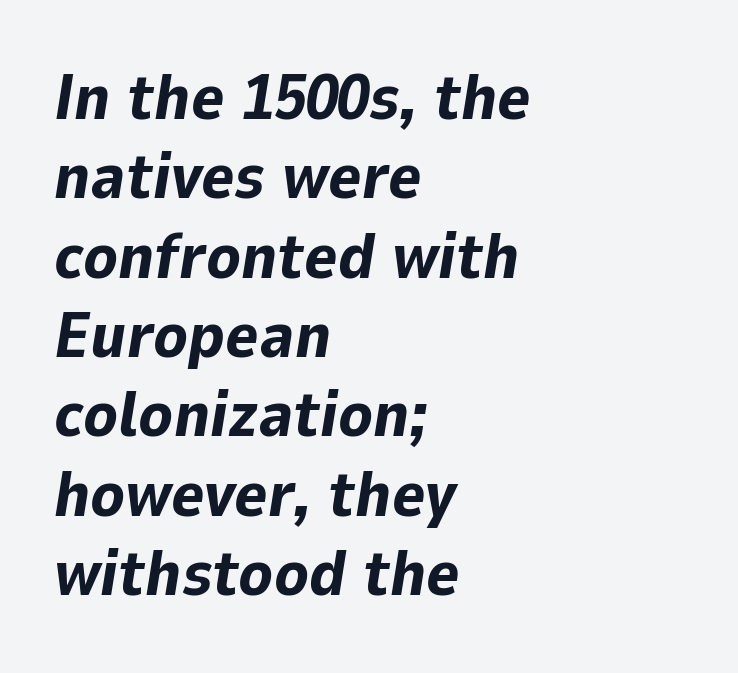
The image shows 64 px bold type, italic (leaning right); set left-aligned, line spacing 1.24x, normal letter spacing, not underlined; low stroke contrast and a medium x-height.
